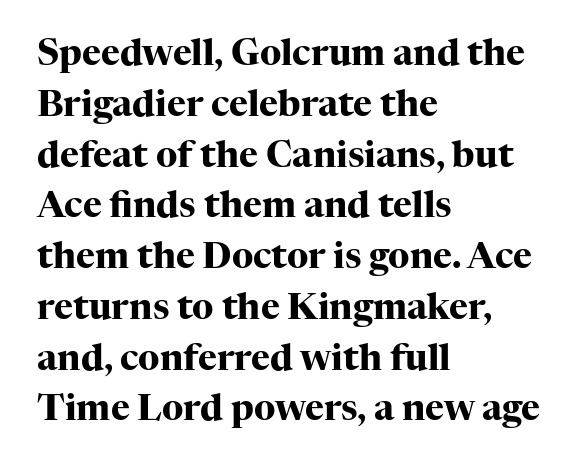
Regular leading. Compared with an ordinary text face, these strokes are far heavier — a full bold. Between one letter and the next there's only the usual sliver of space. The specimen omits any rule beneath the text block's lines.
